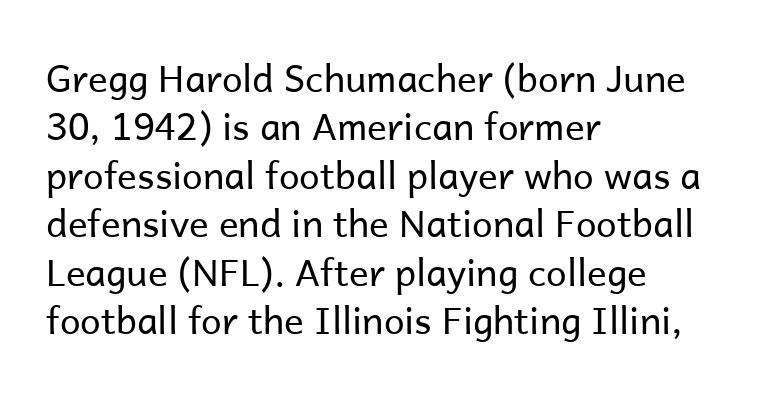
{"serif": "no", "italic": "no", "bold": "no", "weight": "regular", "width": "normal", "stroke_contrast": "low", "x_height": "medium", "monospaced": "no", "underline": "no", "align": "left", "line_spacing": "normal", "line_spacing_ratio": 1.31, "letter_spacing": "normal", "letter_spacing_em": 0.0, "glyph_px": 37}
